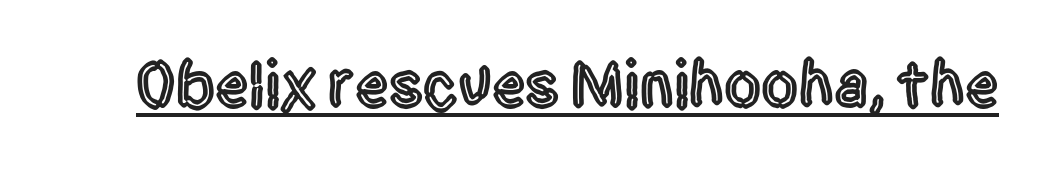
Q: Is the text italic (slanted)? A: No, it is upright.
Q: Is the typeface a serif or a sans-serif typeface? A: Sans-serif.
Q: Is the text underlined? A: Yes.
Q: Is the spacing between letters normal or unusually wide? A: Normal.
Q: Width (condensed, normal, or wide)? A: Condensed.
Q: x-height? A: Large.
Q: Monospaced? A: No.
